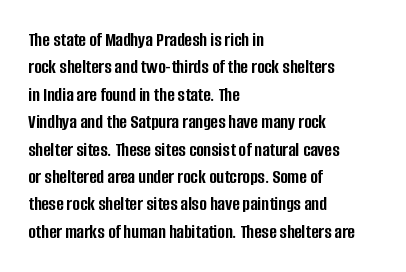
{"italic": "no", "bold": "yes", "underline": "no", "align": "left", "line_spacing": "normal", "line_spacing_ratio": 1.37, "letter_spacing": "normal", "letter_spacing_em": 0.0, "glyph_px": 20}
